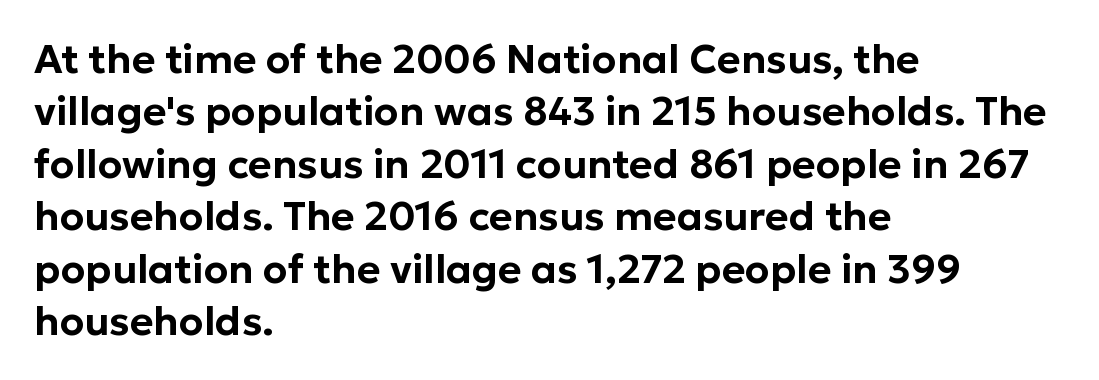
{"serif": "no", "italic": "no", "width": "normal", "stroke_contrast": "low", "x_height": "medium", "monospaced": "no", "underline": "no", "align": "left", "line_spacing": "normal", "line_spacing_ratio": 1.31, "letter_spacing": "normal", "letter_spacing_em": 0.0, "glyph_px": 40}
